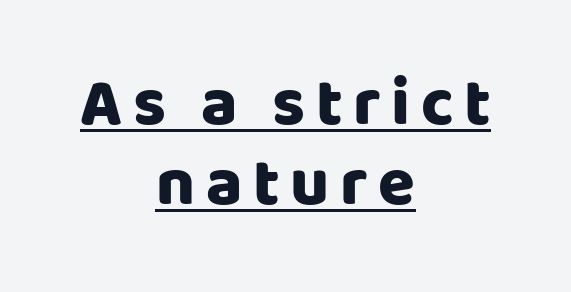
{"serif": "no", "italic": "no", "bold": "yes", "weight": "heavy", "width": "normal", "stroke_contrast": "low", "x_height": "large", "monospaced": "no", "underline": "yes", "align": "center", "line_spacing_ratio": 1.2, "glyph_px": 67}
